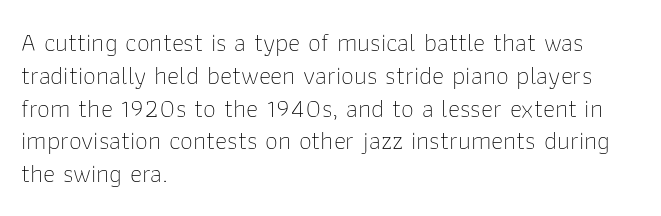
Q: Is the text bold? A: No.
Q: Is the text italic (slanted)? A: No, it is upright.
Q: Is the text underlined? A: No.
Q: How is the paragraph aligned? A: Left-aligned.
Q: Is the spacing between letters normal or unusually wide? A: Normal.
Q: Is the spacing between lines tight, normal or loose? A: Normal.
